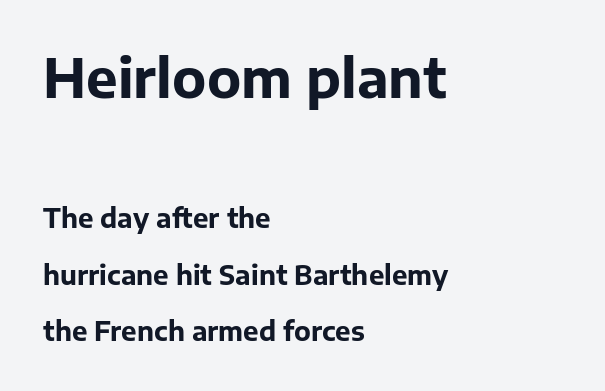
{"serif": "no", "italic": "no", "bold": "yes", "weight": "bold", "width": "normal", "stroke_contrast": "low", "x_height": "medium", "monospaced": "no", "underline": "no", "align": "left", "line_spacing": "loose", "line_spacing_ratio": 2.18, "letter_spacing": "normal", "letter_spacing_em": 0.0, "larger_block": "first", "size_ratio": 2.04, "glyph_px": 53}
